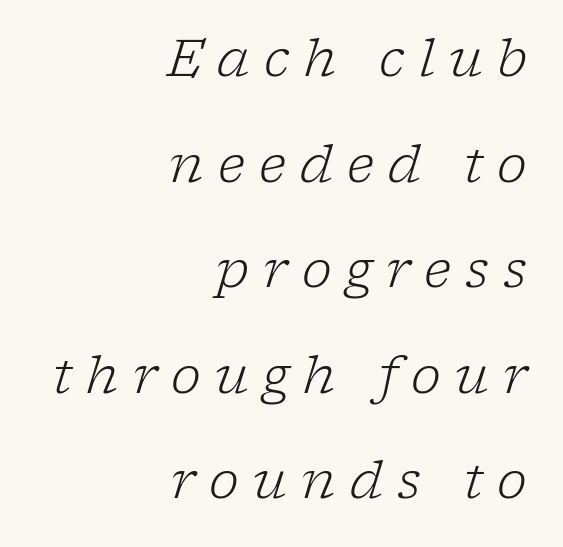
Is this a fixed-width face? No — the glyphs have proportional, varying widths. This is not heavy type; no bold has been used. Loosely led — the rows are spread out. Each letter's strokes conclude with small projecting serifs. Right-aligned paragraph, ragged on the left. Emphasis-style slanted type is in use.
